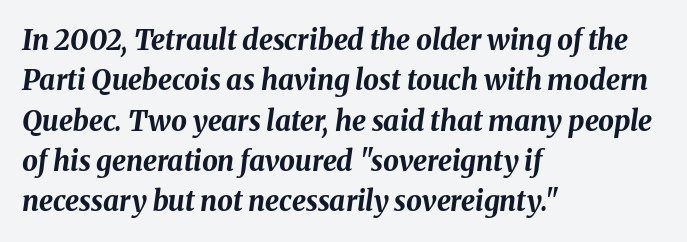
Weight check: bold — yes, fully. Italic? Definitely — the glyphs are oblique. The gaps between neighbouring characters are ordinary and unremarkable. This sample is left-justified, so line endings fall wherever the words run out.
